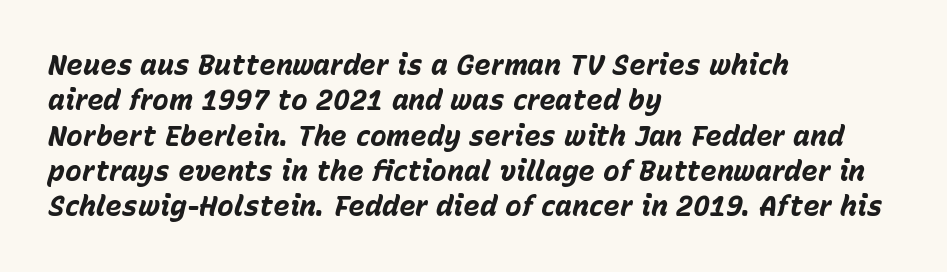
The image shows 28 px bold type, italic (leaning right); set left-aligned, normal line spacing (1.26x), normal letter spacing, not underlined; low stroke contrast and a medium x-height.
